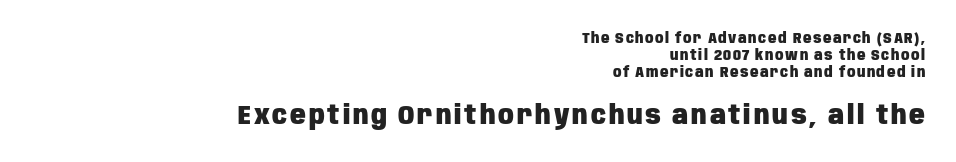
{"italic": "no", "bold": "yes", "underline": "no", "align": "right", "line_spacing_ratio": 1.21, "larger_block": "second", "size_ratio": 1.86, "glyph_px": 26}
